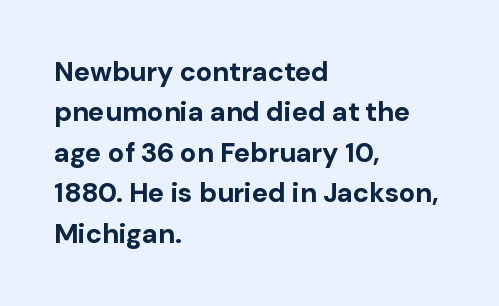
Look at the tracking — it's just the regular setting, nothing added. A classic flush-left, rag-right setting is used for this passage. Lines of text with bare space underneath. The font's upright variant was chosen for this text.
